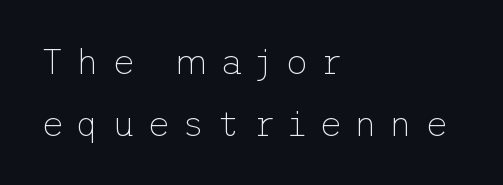
Compared with typical body copy, the letter spacing here is much looser. The space beneath each line is pristine and unruled. The rendering shows plain stroke endings on the letterforms — a sans-serif design. The passage shown is not bold in any degree.
